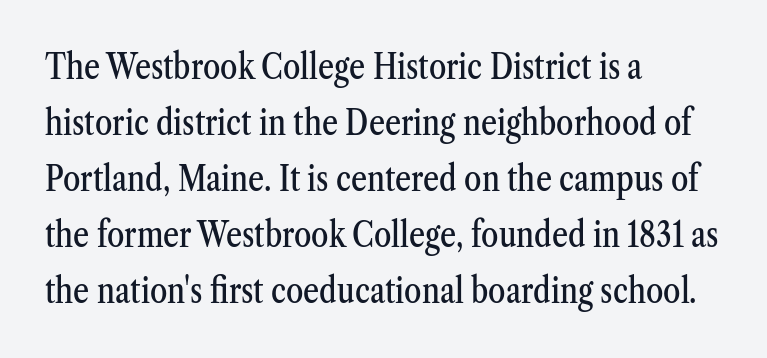
Left-aligned paragraph, ragged on the right. This rendering features lettering with no underline. Italic: no, the glyphs are upright roman. Stroke terminals: seriffed. Character widths vary here, with narrow letters taking less room than wide ones. Characters follow at the spacing the type designer built in.
